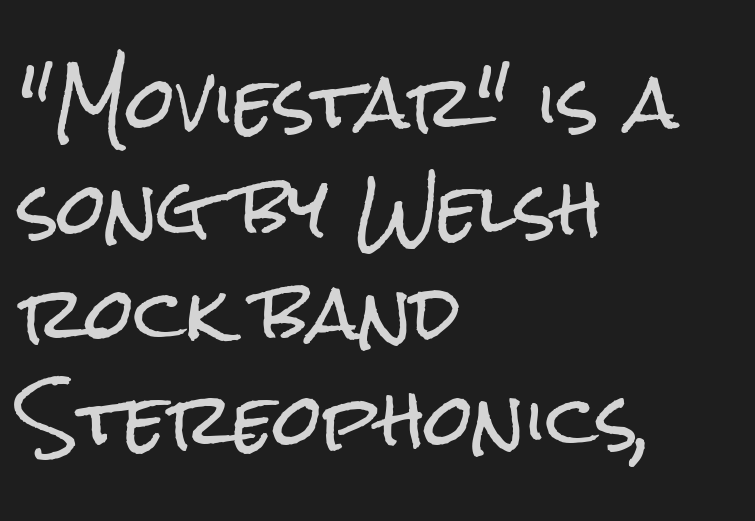
Q: Is the text italic (slanted)? A: No, it is upright.
Q: Is the typeface a serif or a sans-serif typeface? A: Sans-serif.
Q: Is the text underlined? A: No.
Q: How is the paragraph aligned? A: Left-aligned.
Q: Is the spacing between letters normal or unusually wide? A: Normal.
Q: Is the spacing between lines tight, normal or loose? A: Normal.
Q: Width (condensed, normal, or wide)? A: Condensed.
Q: Stroke contrast? A: Low.
Q: x-height? A: Medium.
Q: Monospaced? A: No.
